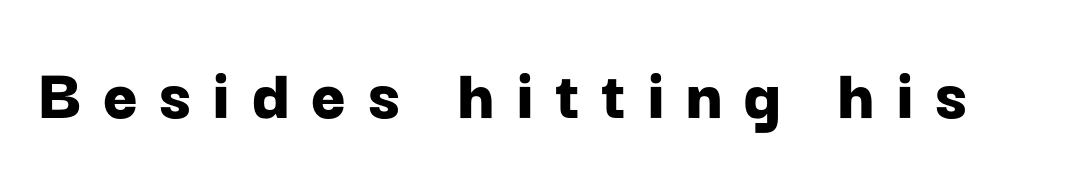
{"serif": "no", "italic": "no", "bold": "yes", "weight": "bold", "width": "normal", "stroke_contrast": "low", "x_height": "medium", "monospaced": "no", "underline": "no", "letter_spacing": "wide", "letter_spacing_em": 0.28, "glyph_px": 75}
